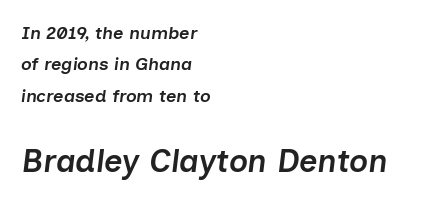
Q: Is the text bold? A: Semi-bold.
Q: Is the text italic (slanted)? A: Yes, it leans right by about 7 degrees.
Q: Is the text underlined? A: No.
Q: How is the paragraph aligned? A: Left-aligned.
Q: Is the spacing between letters normal or unusually wide? A: Normal.
Q: Which block of text is set in a larger size, the first (top) or the second (bottom)? A: The second (bottom) one.
Q: Width (condensed, normal, or wide)? A: Normal.
Q: Stroke contrast? A: Low.
Q: x-height? A: Medium.
Q: Monospaced? A: No.
